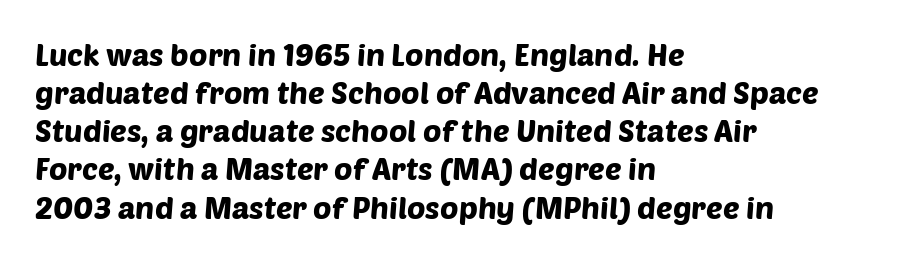
{"serif": "no", "width": "normal", "stroke_contrast": "low", "x_height": "large", "monospaced": "no", "underline": "no", "align": "left", "line_spacing_ratio": 1.23, "letter_spacing": "normal", "letter_spacing_em": 0.0, "glyph_px": 31}
